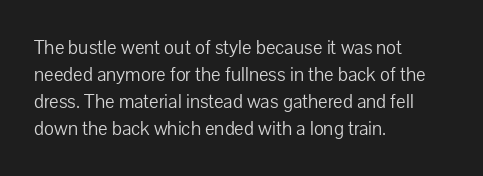
This sample uses an upright cut, with every glyph sitting square on the baseline. Reading down the column, the eye jumps a familiar distance to each next line. The horizontal fit of the characters is conventional and even. This is not heavy type; no bold has been used.
